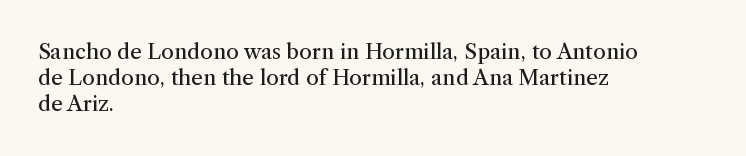
The image shows 21 px text type, upright; set left-aligned, normal line spacing (1.25x), normal letter spacing, not underlined.
